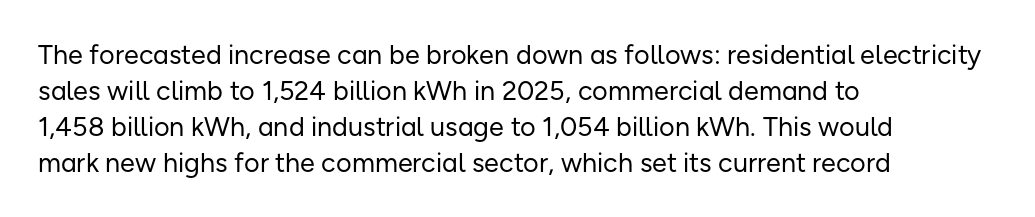
The image shows 27 px text type, upright; set left-aligned, normal line spacing (1.33x), normal letter spacing, not underlined.
